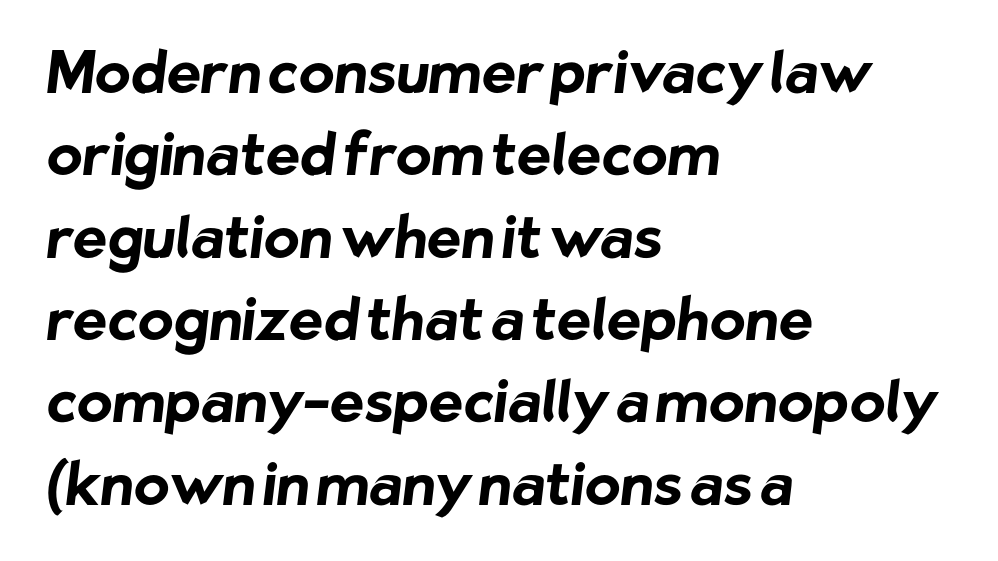
The image shows 58 px bold sans-serif type; set left-aligned, normal line spacing (1.42x), normal letter spacing, not underlined; low stroke contrast and a medium x-height.
